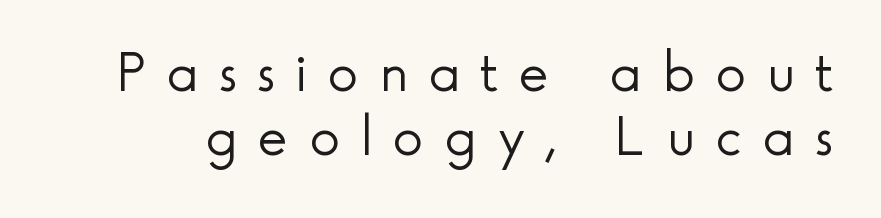
Q: Is the text bold? A: No.
Q: Is the text italic (slanted)? A: No, it is upright.
Q: Is the typeface a serif or a sans-serif typeface? A: Sans-serif.
Q: Is the text underlined? A: No.
Q: Is the spacing between letters normal or unusually wide? A: Unusually wide.
Q: Is the spacing between lines tight, normal or loose? A: Tight.
Q: Width (condensed, normal, or wide)? A: Normal.
Q: x-height? A: Small.
Q: Monospaced? A: No.
